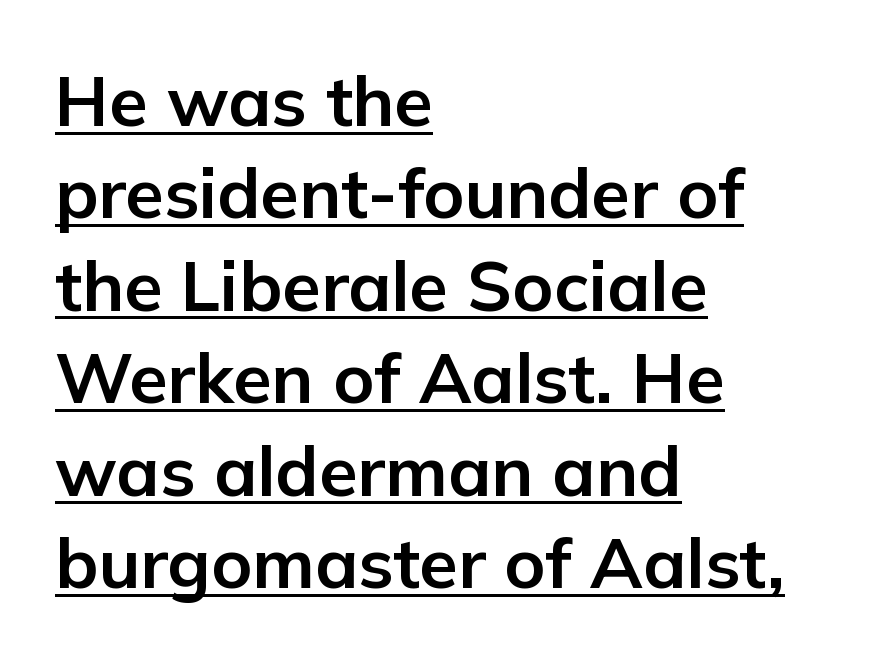
{"serif": "no", "italic": "no", "bold": "yes", "weight": "bold", "width": "normal", "stroke_contrast": "low", "x_height": "medium", "monospaced": "no", "underline": "yes", "align": "left", "line_spacing": "normal", "line_spacing_ratio": 1.32, "letter_spacing": "normal", "letter_spacing_em": 0.0, "glyph_px": 70}
